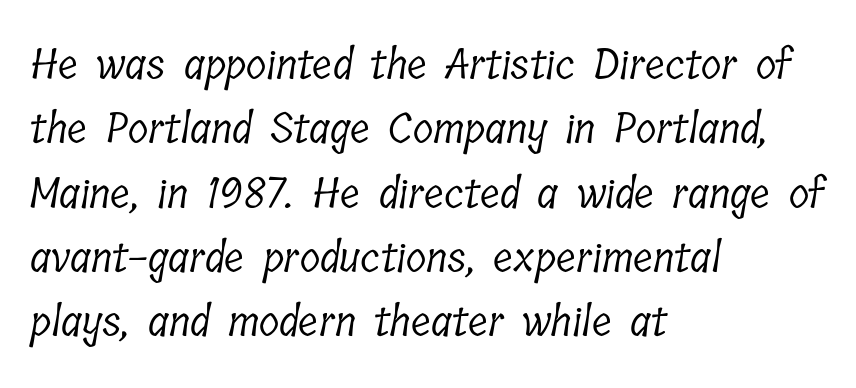
Q: Is the text bold? A: No.
Q: Is the typeface a serif or a sans-serif typeface? A: Serif.
Q: Is the text underlined? A: No.
Q: How is the paragraph aligned? A: Left-aligned.
Q: Is the spacing between letters normal or unusually wide? A: Normal.
Q: Is the spacing between lines tight, normal or loose? A: Normal.
Q: Width (condensed, normal, or wide)? A: Condensed.
Q: Stroke contrast? A: Low.
Q: x-height? A: Medium.
Q: Monospaced? A: No.
